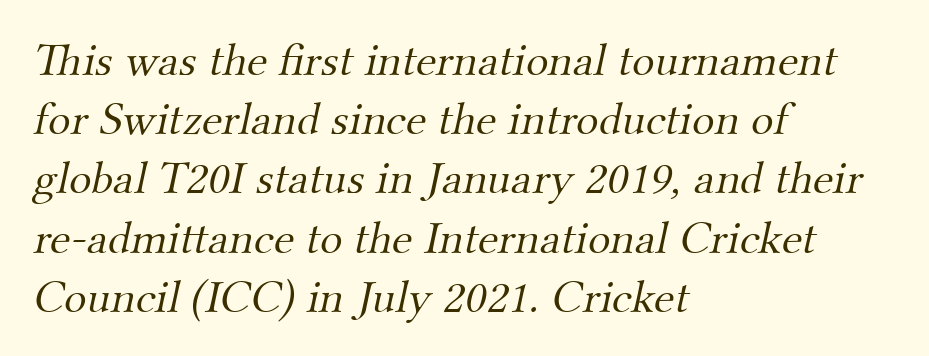
The image shows 47 px light serif type; set left-aligned, normal line spacing (1.26x), normal letter spacing, not underlined; medium stroke contrast and a small x-height.
